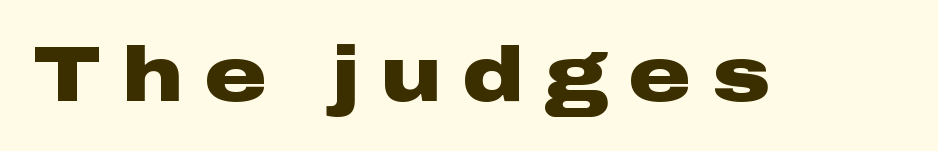
The specimen reads as upright at a glance. Clear beneath every line of the passage. These words are printed bold, with thick strokes throughout. Observe the wide spacing: letters keep a clear distance from each other. Here the designer chose a conventional face with non-uniform glyph widths.
